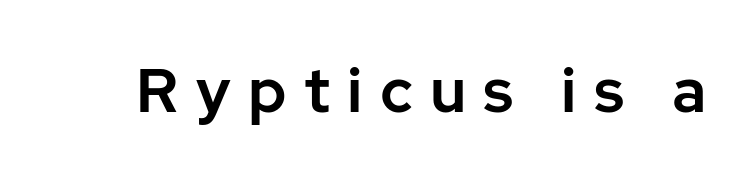
The image shows 62 px sans-serif type, upright; set unusually wide letter spacing (+0.28 em), not underlined; low stroke contrast and a medium x-height.
